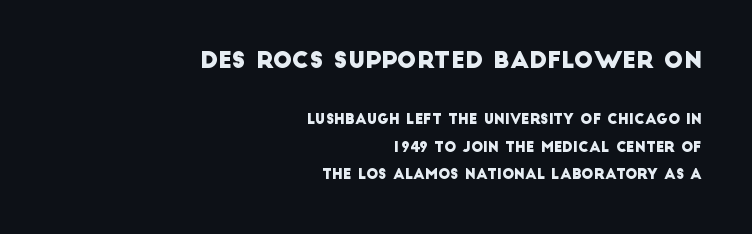
Inter-character spacing is left at the font's built-in metrics. If you measured baseline to baseline, you'd find a long distance. The area under the type is left untouched. Here the first block reads like a headline and the second like body copy.
